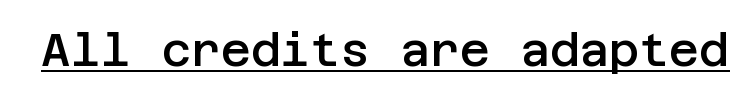
The image shows 46 px semibold sans-serif type, upright; set normal letter spacing, underlined; low stroke contrast and a large x-height.
